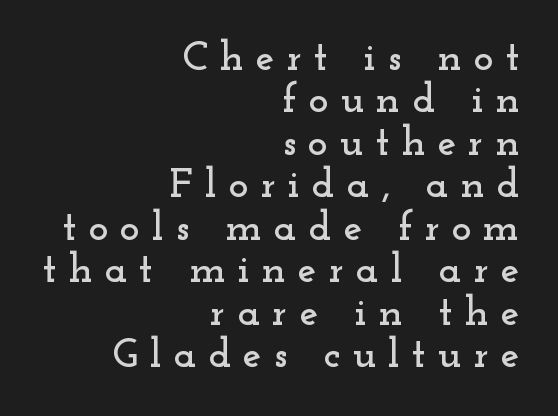
{"serif": "yes", "italic": "no", "width": "wide", "stroke_contrast": "low", "x_height": "small", "monospaced": "no", "underline": "no", "align": "right", "line_spacing": "tight", "line_spacing_ratio": 1.01, "letter_spacing": "wide", "letter_spacing_em": 0.28, "glyph_px": 42}
